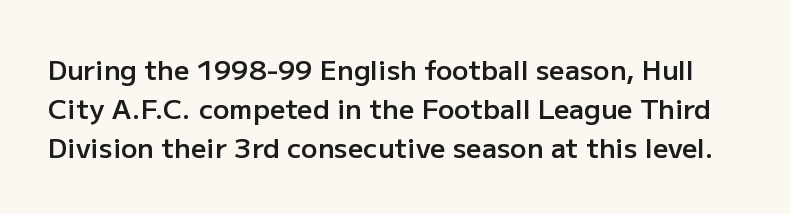
Q: Is the text bold? A: Semi-bold.
Q: Is the text italic (slanted)? A: No, it is upright.
Q: Is the text underlined? A: No.
Q: Is the spacing between letters normal or unusually wide? A: Normal.
Q: Is the spacing between lines tight, normal or loose? A: Normal.
